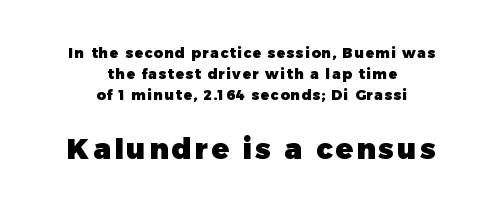
The space between consecutive lines is moderate. The baseline area is clear. Typesetter's note — lower block bumped up in size, upper block left smaller. This sample has the flowing, uneven cadence of proportional lettering. Upright lettering throughout.
